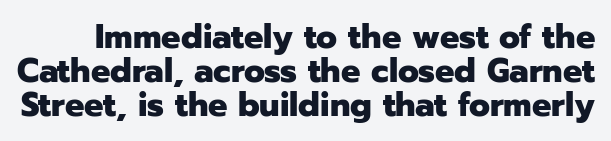
Typographically, this falls in the sans-serif category. Characters remain perfectly vertical along every line. If you measured baseline to baseline, you'd find a short distance. You could not count columns in this text — the font is proportionally spaced. This sample uses plain, unmodified letter spacing.
